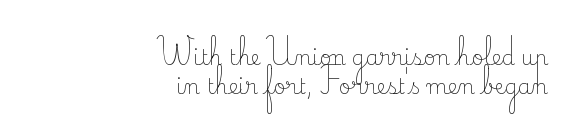
{"italic": "no", "bold": "no", "underline": "no", "align": "right", "line_spacing": "normal", "line_spacing_ratio": 1.39, "letter_spacing": "normal", "letter_spacing_em": 0.0, "glyph_px": 21}
